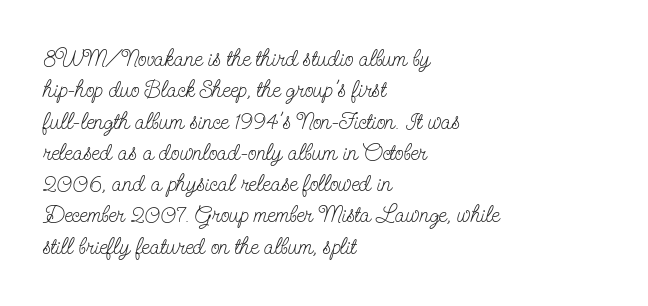
One glance says typical: line gaps are just what's usual. What stands out about the letter spacing? Nothing — it is the standard amount. This reads as an unemphasized weight, regular at the heaviest. The text block is weighted toward the left margin, trailing off unevenly rightward. Descender tails drop into unmarked territory.
